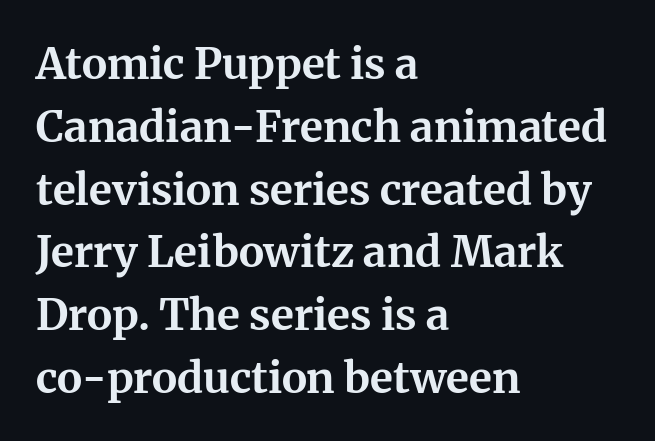
Plain, unruled lines of type. You could not count columns in this text — the font is proportionally spaced. These lines sit exactly where default settings would place them. Summary of weight: heavy, a full bold.
